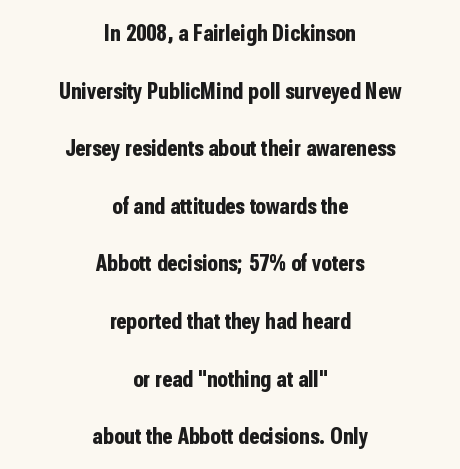
Q: Is the text bold? A: Yes.
Q: Is the text italic (slanted)? A: No, it is upright.
Q: Is the text underlined? A: No.
Q: How is the paragraph aligned? A: Centered.
Q: Is the spacing between letters normal or unusually wide? A: Normal.
Q: Is the spacing between lines tight, normal or loose? A: Loose.
